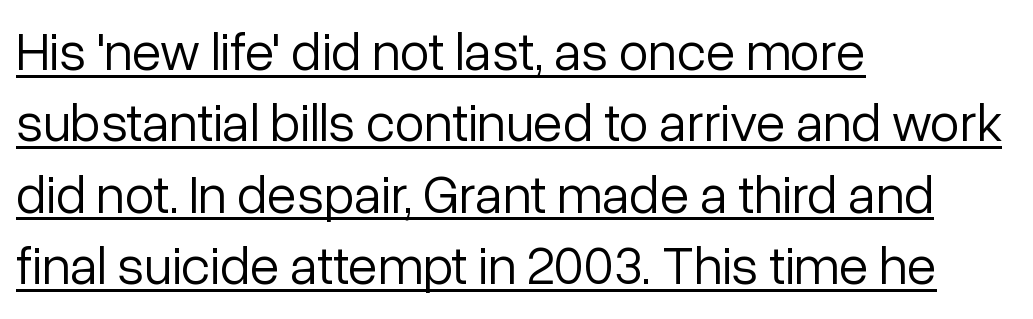
Q: Is the text bold? A: No.
Q: Is the text italic (slanted)? A: No, it is upright.
Q: Is the typeface a serif or a sans-serif typeface? A: Sans-serif.
Q: Is the text underlined? A: Yes.
Q: How is the paragraph aligned? A: Left-aligned.
Q: Is the spacing between letters normal or unusually wide? A: Normal.
Q: Is the spacing between lines tight, normal or loose? A: Normal.
Q: Width (condensed, normal, or wide)? A: Normal.
Q: Stroke contrast? A: Low.
Q: x-height? A: Medium.
Q: Monospaced? A: No.
